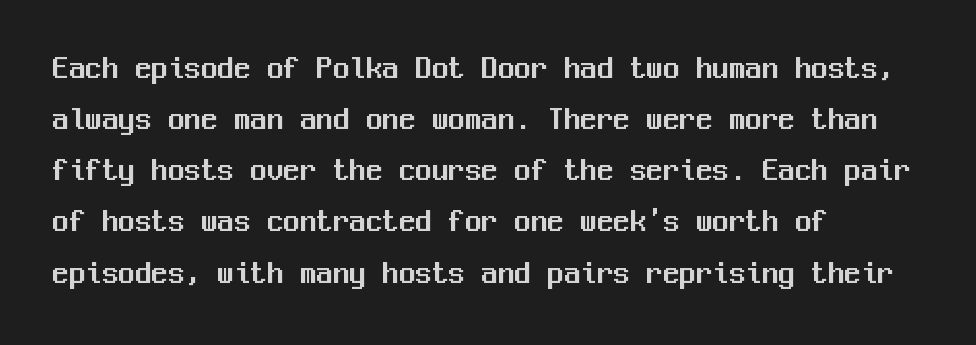
The image shows 33 px sans-serif type, upright, monospaced; set left-aligned, normal line spacing (1.55x), normal letter spacing, not underlined; medium stroke contrast and a medium x-height.
